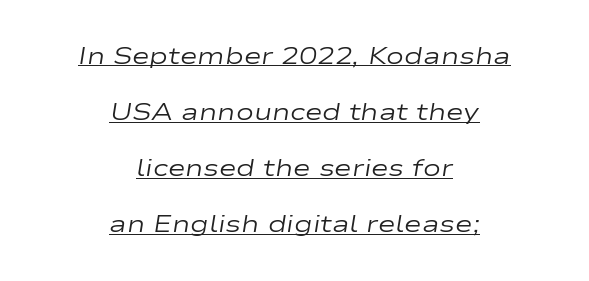
Q: Is the text bold? A: No.
Q: Is the text italic (slanted)? A: Yes, it leans right by about 9 degrees.
Q: Is the text underlined? A: Yes.
Q: How is the paragraph aligned? A: Centered.
Q: Is the spacing between letters normal or unusually wide? A: Normal.
Q: Is the spacing between lines tight, normal or loose? A: Loose.
